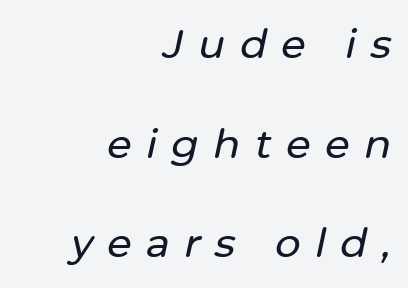
The image shows 40 px text type, italic (leaning right); set right-aligned, loose line spacing (2.49x), unusually wide letter spacing (+0.36 em), not underlined; low stroke contrast and a medium x-height.
